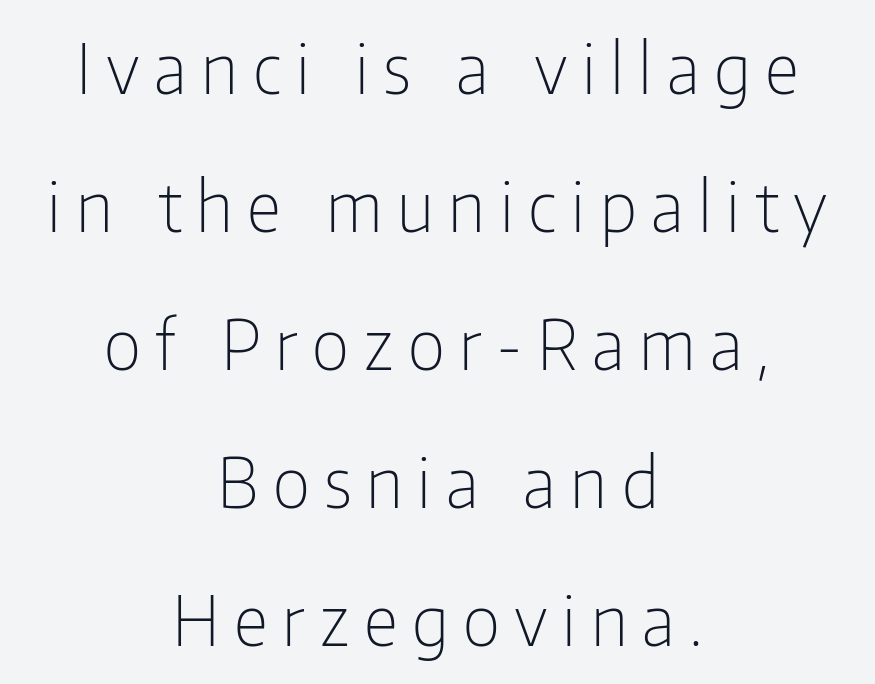
The image shows 69 px light, condensed sans-serif type, upright; set centered, loose line spacing (2.0x), unusually wide letter spacing (+0.21 em), not underlined; low stroke contrast and a medium x-height.
